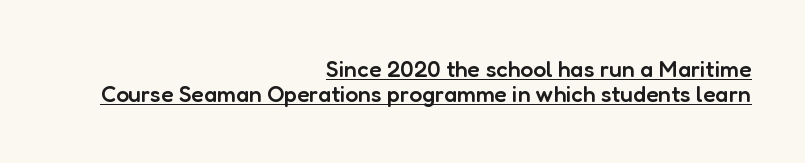
The image shows 23 px text type, upright; set right-aligned, tight line spacing (1.09x), normal letter spacing, underlined.
